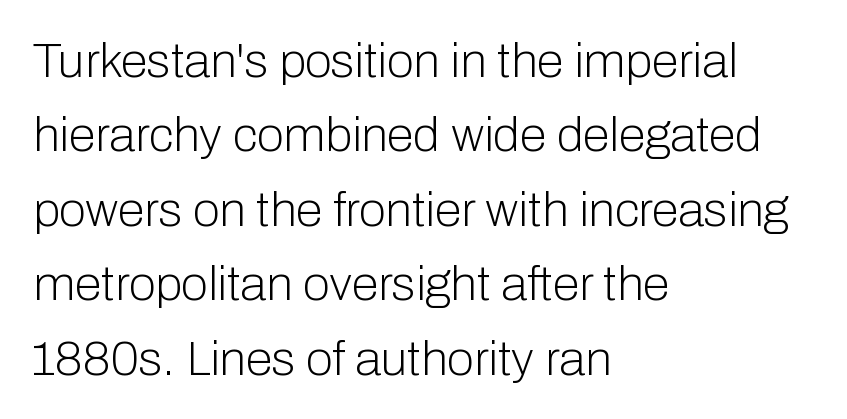
Descenders are the only things crossing below the line. The passage shown is typed in a proportional face where columns would drift. The letterforms sit at book weight or below. What stands out about the letter spacing? Nothing — it is the standard amount.
